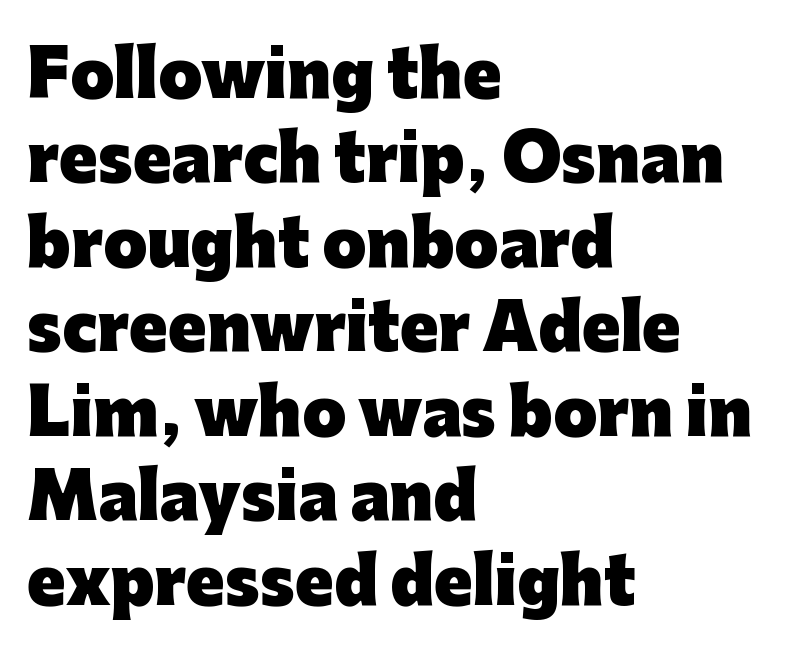
Is the letter spacing exaggerated? No — it looks like the ordinary default. The rendering uses a moderate line-height, typical for paragraphs. Upright lettering throughout. This is heavy type, rendered in bold.
